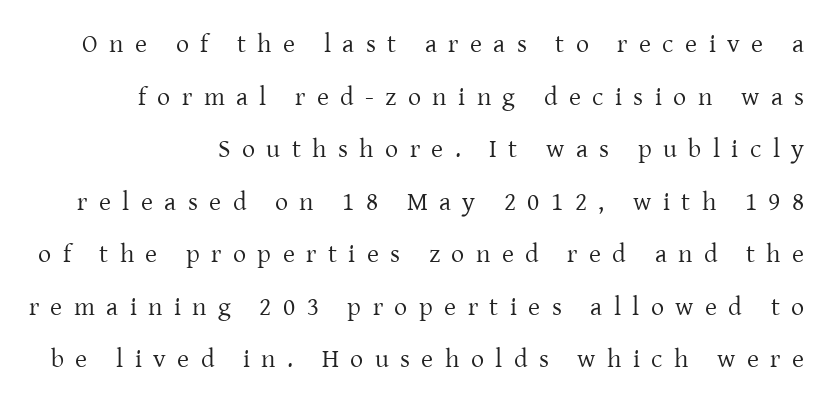
Q: Is the text bold? A: No.
Q: Is the text italic (slanted)? A: No, it is upright.
Q: Is the text underlined? A: No.
Q: Is the spacing between letters normal or unusually wide? A: Unusually wide.
Q: Is the spacing between lines tight, normal or loose? A: Loose.
